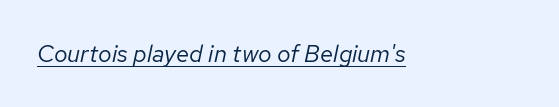
The image shows 24 px text type, italic (leaning right); set normal letter spacing, underlined.
